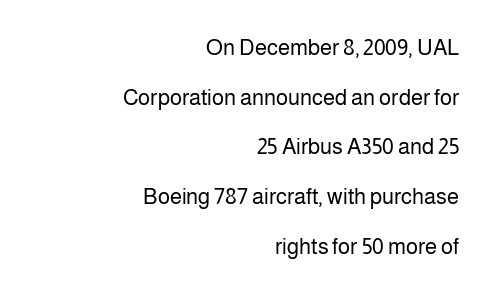
{"italic": "no", "bold": "no", "underline": "no", "align": "right", "line_spacing": "loose", "line_spacing_ratio": 2.26, "letter_spacing": "normal", "letter_spacing_em": 0.0, "glyph_px": 22}
